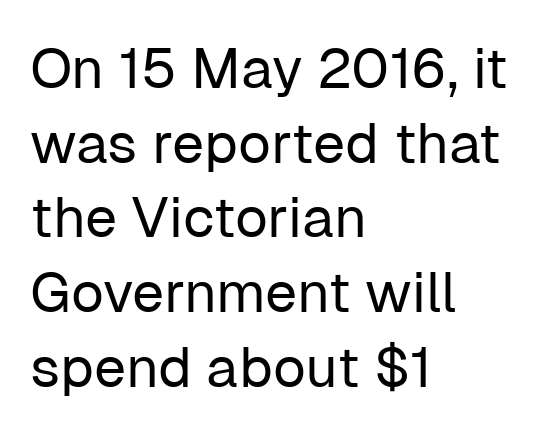
The image shows 57 px regular-weight sans-serif type, upright; set left-aligned, normal line spacing (1.31x), normal letter spacing, not underlined; low stroke contrast and a medium x-height.
